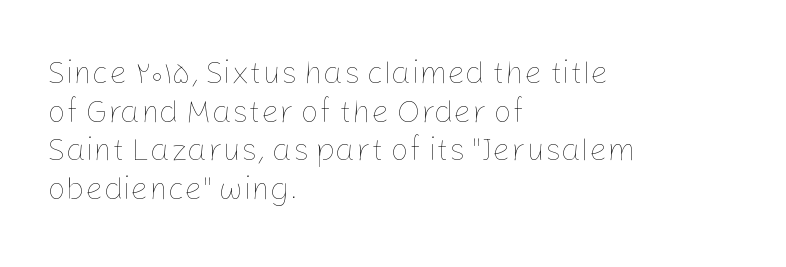
The image shows 32 px thin type, upright; set left-aligned, line spacing 1.21x, normal letter spacing, not underlined; low stroke contrast and a medium x-height.
